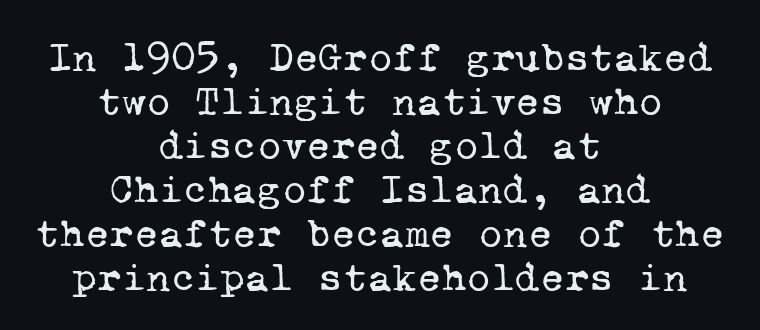
{"serif": "yes", "bold": "no", "weight": "regular", "width": "normal", "stroke_contrast": "low", "x_height": "medium", "monospaced": "yes", "underline": "no", "align": "center", "line_spacing": "tight", "line_spacing_ratio": 1.05, "letter_spacing": "normal", "letter_spacing_em": 0.0, "glyph_px": 42}
